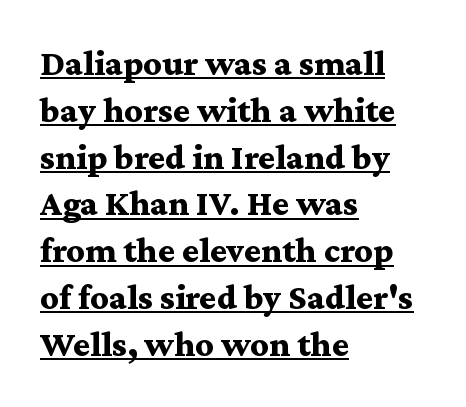
The image shows 36 px bold, wide serif type, upright; set left-aligned, normal line spacing (1.3x), normal letter spacing, underlined; medium stroke contrast and a medium x-height.
